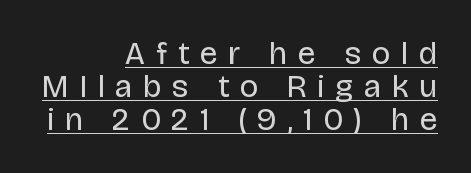
The image shows 32 px regular-weight sans-serif type, upright; set right-aligned, tight line spacing (1.03x), unusually wide letter spacing (+0.34 em), underlined; low stroke contrast and a large x-height.
